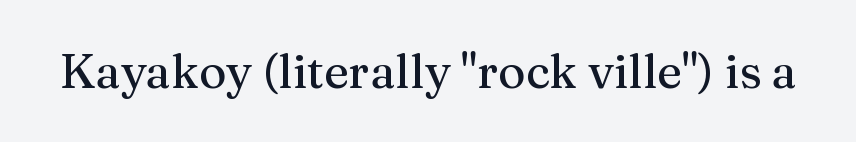
{"serif": "yes", "italic": "no", "width": "normal", "stroke_contrast": "medium", "x_height": "medium", "monospaced": "no", "underline": "no", "letter_spacing": "normal", "letter_spacing_em": 0.0, "glyph_px": 47}
